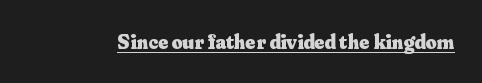
Emphasis is given by a line drawn under the lettering. Weight: bold. Honestly, the letter spacing is just normal — you wouldn't notice it. Is there any slant? The stems are plumb.
